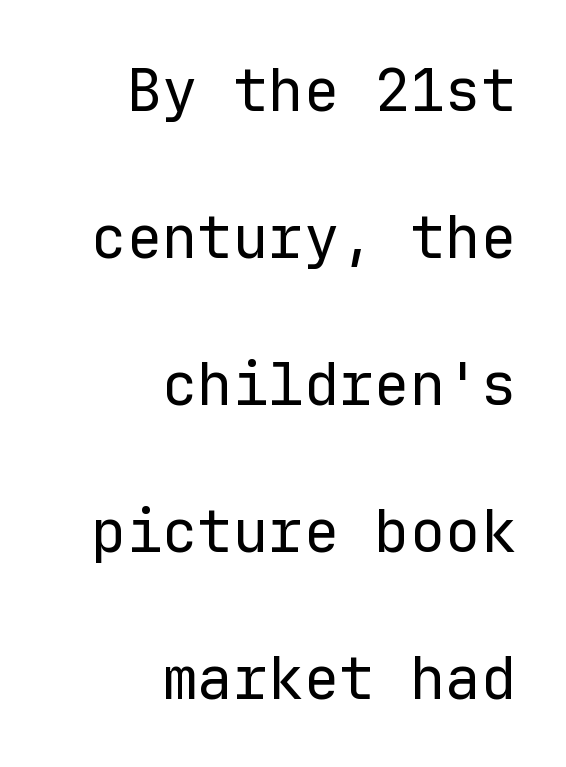
Q: Is the text bold? A: No.
Q: Is the text italic (slanted)? A: No, it is upright.
Q: Is the typeface a serif or a sans-serif typeface? A: Sans-serif.
Q: Is the text underlined? A: No.
Q: How is the paragraph aligned? A: Right-aligned.
Q: Is the spacing between letters normal or unusually wide? A: Normal.
Q: Is the spacing between lines tight, normal or loose? A: Loose.
Q: Width (condensed, normal, or wide)? A: Normal.
Q: Stroke contrast? A: Low.
Q: x-height? A: Medium.
Q: Monospaced? A: Yes.
